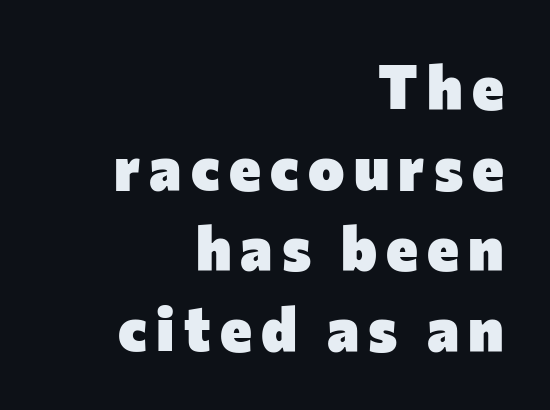
The image shows 61 px heavy sans-serif type, upright; set right-aligned, normal line spacing (1.32x), not underlined; low stroke contrast and a medium x-height.
